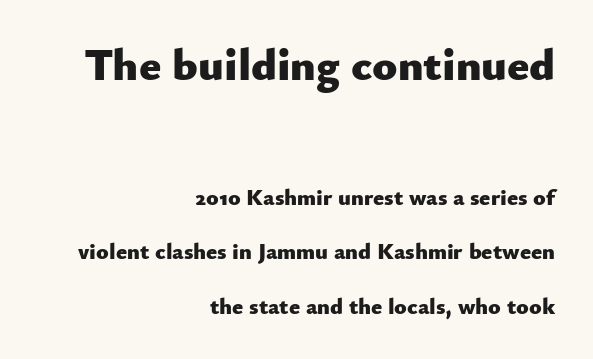
Q: Is the text bold? A: Yes.
Q: Is the text italic (slanted)? A: No, it is upright.
Q: Is the typeface a serif or a sans-serif typeface? A: Sans-serif.
Q: Is the text underlined? A: No.
Q: How is the paragraph aligned? A: Right-aligned.
Q: Is the spacing between letters normal or unusually wide? A: Normal.
Q: Is the spacing between lines tight, normal or loose? A: Loose.
Q: Which block of text is set in a larger size, the first (top) or the second (bottom)? A: The first (top) one.
Q: Width (condensed, normal, or wide)? A: Normal.
Q: Stroke contrast? A: Low.
Q: x-height? A: Small.
Q: Monospaced? A: No.
